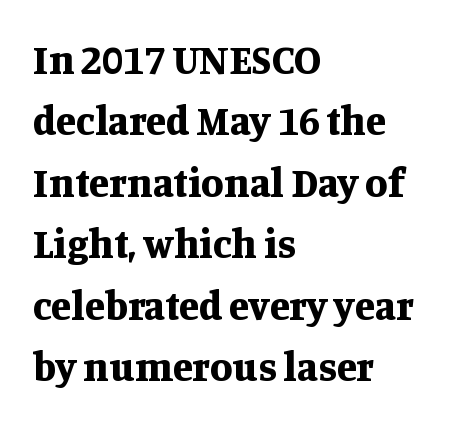
The image shows 41 px bold serif type, upright; set left-aligned, normal line spacing (1.5x), normal letter spacing, not underlined; medium stroke contrast and a large x-height.
